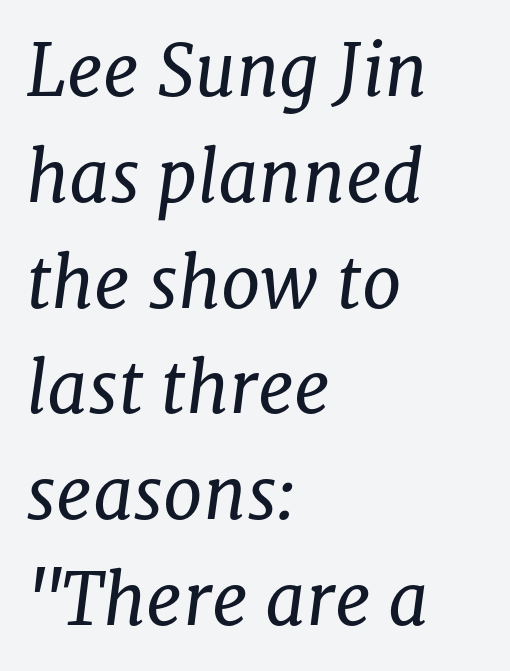
{"serif": "yes", "italic": "yes", "lean": "right", "slant_degrees": 8, "bold": "no", "weight": "regular", "width": "normal", "stroke_contrast": "low", "x_height": "medium", "monospaced": "no", "underline": "no", "align": "left", "line_spacing": "normal", "line_spacing_ratio": 1.49, "letter_spacing": "normal", "letter_spacing_em": 0.0, "glyph_px": 71}
